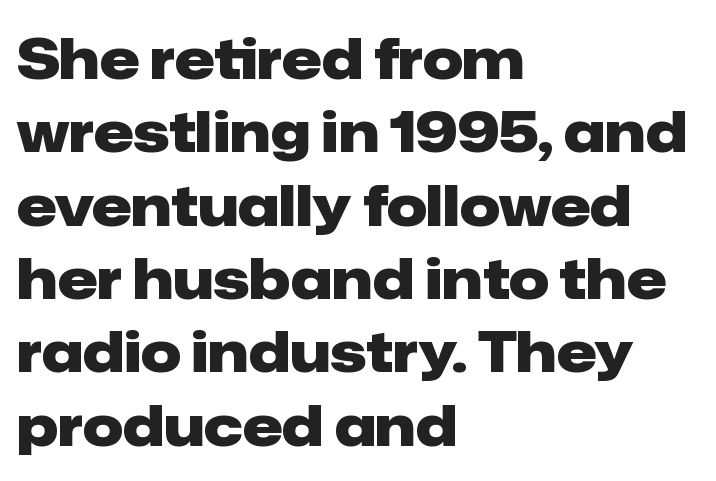
The space between consecutive lines is moderate. Each line starts at the same left margin while the right side varies. No italicization has been applied; the sample stays upright. The passage shown has conventional tracking throughout. Its strokes are broad and dark, the hallmark of bold type. Nothing sits at the stroke ends, so this counts as sans-serif.
